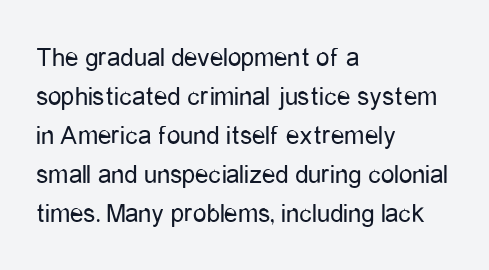
{"italic": "no", "bold": "no", "underline": "no", "align": "left", "line_spacing": "normal", "line_spacing_ratio": 1.44, "letter_spacing": "normal", "letter_spacing_em": 0.0, "glyph_px": 27}
